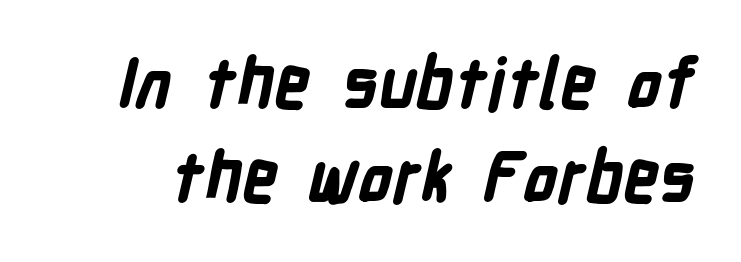
Q: Is the text bold? A: Yes.
Q: Is the typeface a serif or a sans-serif typeface? A: Sans-serif.
Q: Is the text underlined? A: No.
Q: Is the spacing between letters normal or unusually wide? A: Normal.
Q: Is the spacing between lines tight, normal or loose? A: Normal.
Q: Width (condensed, normal, or wide)? A: Condensed.
Q: Stroke contrast? A: Low.
Q: x-height? A: Medium.
Q: Monospaced? A: No.
